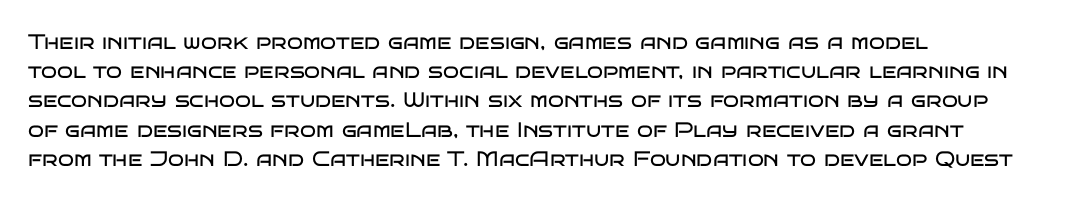
The image shows 21 px text type, upright; set left-aligned, normal line spacing (1.39x), normal letter spacing, not underlined.
